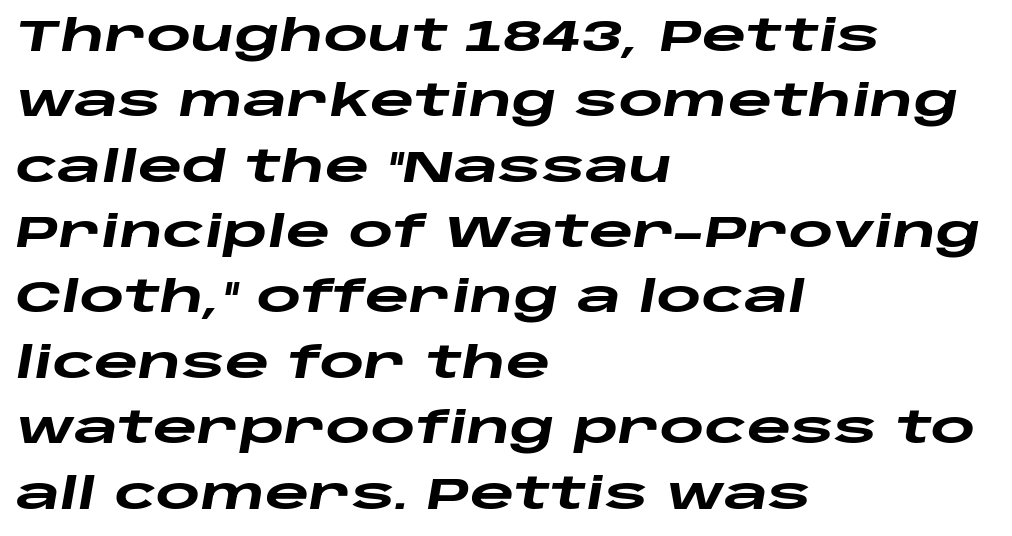
{"italic": "yes", "lean": "right", "slant_degrees": 10, "bold": "yes", "weight": "heavy", "width": "wide", "stroke_contrast": "low", "x_height": "large", "monospaced": "no", "underline": "no", "align": "left", "line_spacing": "normal", "line_spacing_ratio": 1.52, "letter_spacing": "normal", "letter_spacing_em": 0.0, "glyph_px": 43}
